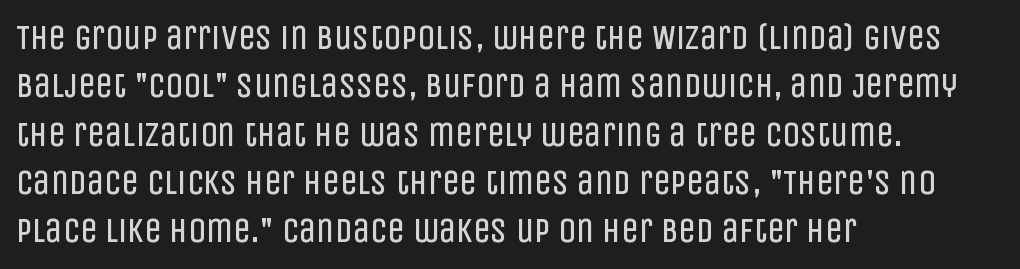
Q: Is the text bold? A: No.
Q: Is the text italic (slanted)? A: No, it is upright.
Q: Is the typeface a serif or a sans-serif typeface? A: Sans-serif.
Q: Is the text underlined? A: No.
Q: How is the paragraph aligned? A: Left-aligned.
Q: Is the spacing between letters normal or unusually wide? A: Normal.
Q: Is the spacing between lines tight, normal or loose? A: Normal.
Q: Width (condensed, normal, or wide)? A: Condensed.
Q: Stroke contrast? A: Low.
Q: x-height? A: Large.
Q: Monospaced? A: No.
